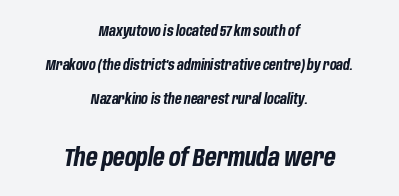
Notice how the passage keeps no hard edge, just a central spine. These words are printed bold, with thick strokes throughout. The block of text is sparse from top to bottom, with ample space between rows. The lower block of text is set noticeably larger than the block above it. Tracking here is standard; glyphs follow each other at the usual distance. Emphasis-style slanted type is in use.
